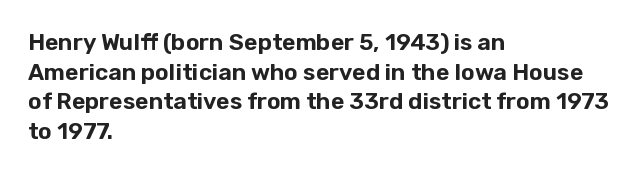
{"italic": "no", "underline": "no", "align": "left", "line_spacing": "normal", "line_spacing_ratio": 1.29, "letter_spacing": "normal", "letter_spacing_em": 0.0, "glyph_px": 23}
